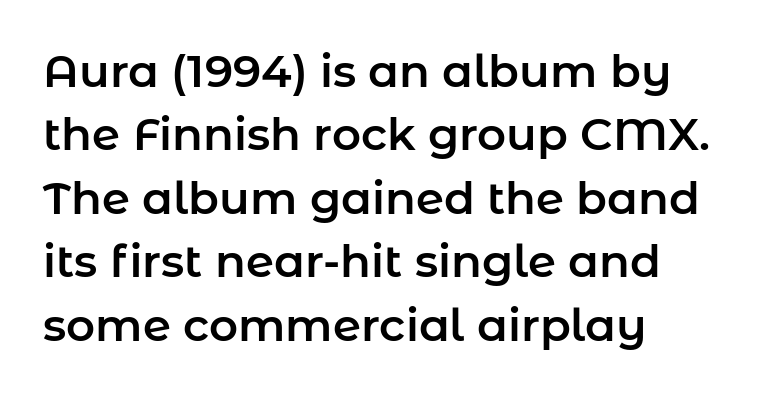
{"serif": "no", "italic": "no", "width": "normal", "stroke_contrast": "low", "x_height": "medium", "monospaced": "no", "underline": "no", "align": "left", "line_spacing": "normal", "line_spacing_ratio": 1.41, "letter_spacing": "normal", "letter_spacing_em": 0.0, "glyph_px": 45}
